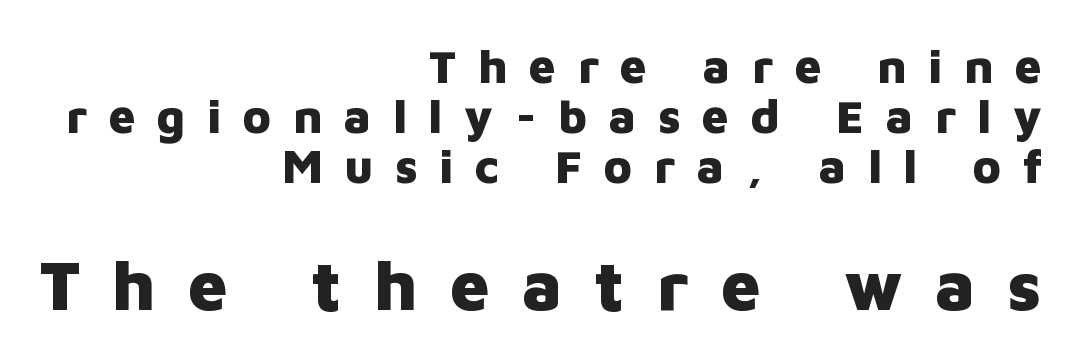
Between these two stacked blocks, the lower one wins on size. Reading down the block, your eye finds every line finishing at a fixed right position. The rendering uses natural spacing where letterforms have individual widths. Type without underlining.
